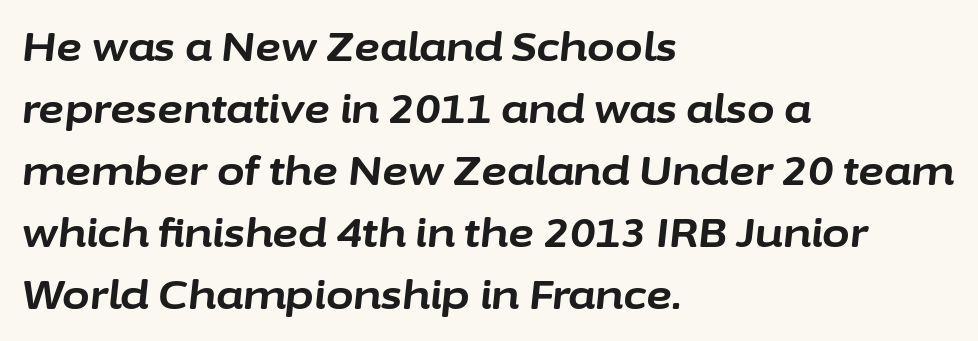
Q: Is the text bold? A: Yes.
Q: Is the text italic (slanted)? A: Yes, it leans right by about 6 degrees.
Q: Is the text underlined? A: No.
Q: How is the paragraph aligned? A: Left-aligned.
Q: Is the spacing between letters normal or unusually wide? A: Normal.
Q: Is the spacing between lines tight, normal or loose? A: Normal.
Q: Width (condensed, normal, or wide)? A: Normal.
Q: Stroke contrast? A: Low.
Q: x-height? A: Medium.
Q: Monospaced? A: No.
